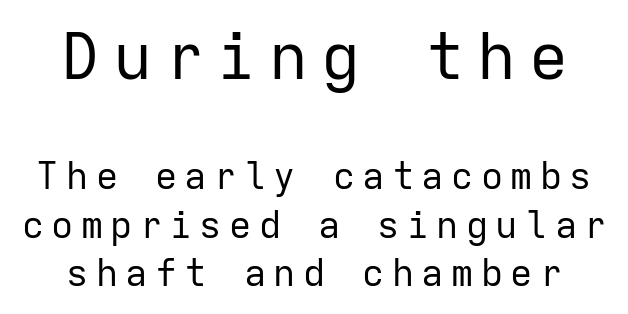
The image shows 65 px regular-weight sans-serif type, upright, monospaced; set normal line spacing (1.31x), unusually wide letter spacing (+0.2 em), not underlined; the first (top) block is 1.76x larger; low stroke contrast and a medium x-height.
